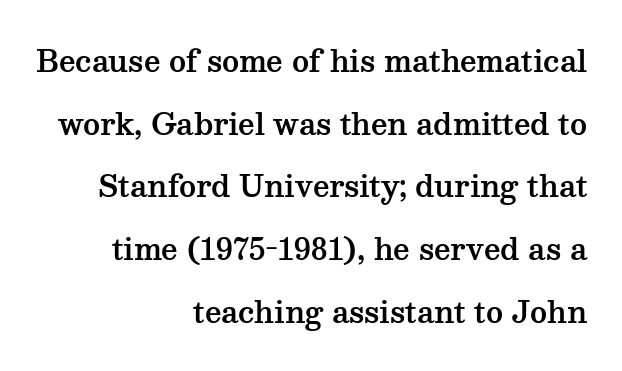
Q: Is the text italic (slanted)? A: No, it is upright.
Q: Is the typeface a serif or a sans-serif typeface? A: Serif.
Q: Is the text underlined? A: No.
Q: How is the paragraph aligned? A: Right-aligned.
Q: Is the spacing between letters normal or unusually wide? A: Normal.
Q: Is the spacing between lines tight, normal or loose? A: Loose.
Q: Width (condensed, normal, or wide)? A: Wide.
Q: Stroke contrast? A: Medium.
Q: x-height? A: Medium.
Q: Monospaced? A: No.
